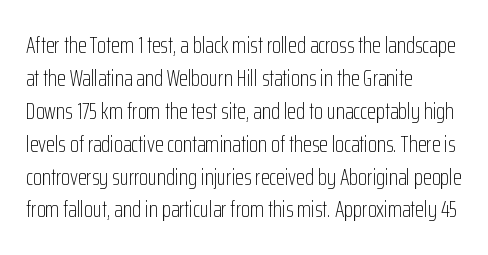
{"italic": "no", "bold": "no", "underline": "no", "align": "left", "line_spacing": "normal", "line_spacing_ratio": 1.43, "letter_spacing": "normal", "letter_spacing_em": 0.0, "glyph_px": 23}
